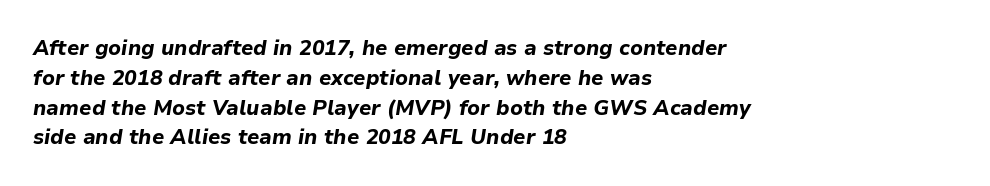
A typesetter would call this zero additional tracking. If you measured baseline to baseline, you'd find a middling distance. The specimen omits any rule beneath the text block's lines. The face used here has the dense, thick strokes of a bold. Typeset ragged right — the left edge is the straight one. In terms of posture, this sample is oblique.
